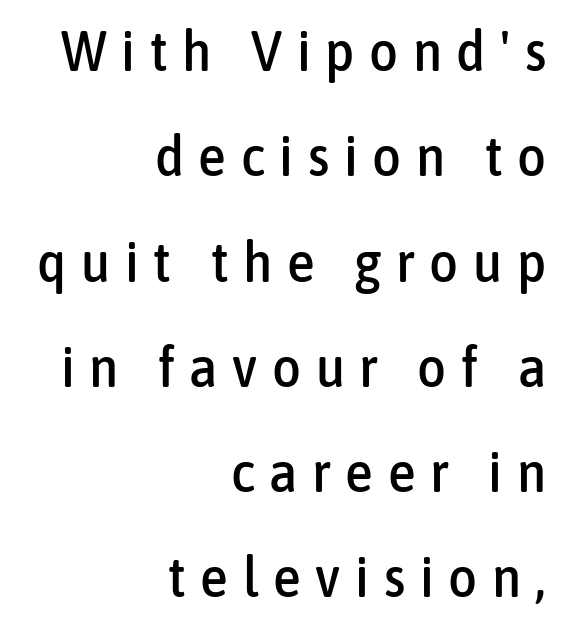
{"serif": "no", "italic": "no", "width": "condensed", "stroke_contrast": "low", "x_height": "medium", "monospaced": "no", "underline": "no", "align": "right", "line_spacing_ratio": 1.88, "letter_spacing": "wide", "letter_spacing_em": 0.26, "glyph_px": 56}
